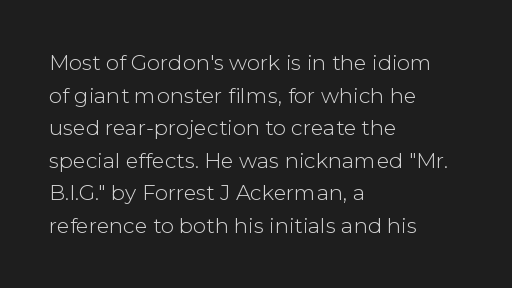
The image shows 21 px text type, upright; set left-aligned, normal line spacing (1.55x), normal letter spacing, not underlined.
